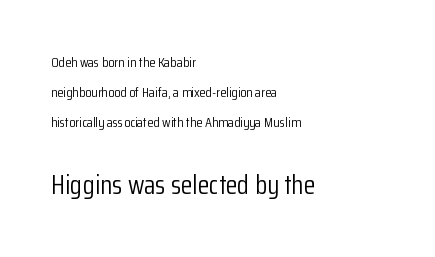
The image shows 27 px text type, upright; set left-aligned, loose line spacing (2.15x), normal letter spacing, not underlined; the second (bottom) block is 1.93x larger.
